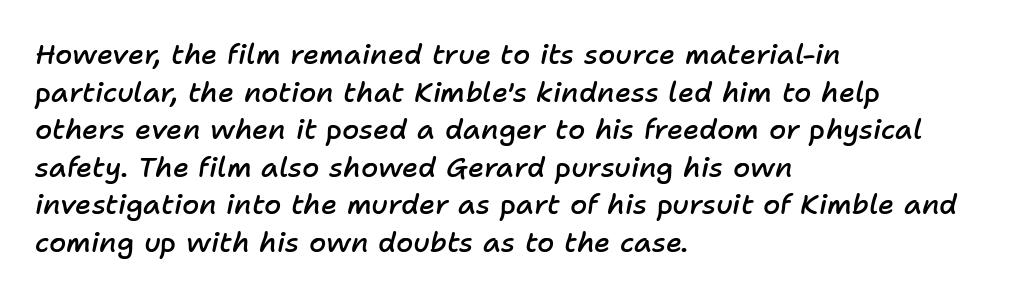
Regular leading. This rendering leaves character spacing at its baseline value. Its strokes are somewhat broadened, the hallmark of semibold type. The letters advance in unequal steps, a hallmark of proportional type. Rendered with sloped, italic letterforms. Type without underlining.
